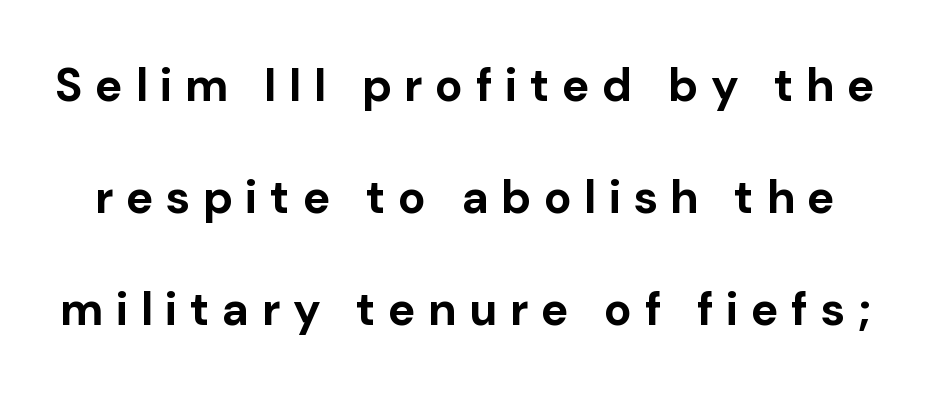
Q: Is the text bold? A: Yes.
Q: Is the text italic (slanted)? A: No, it is upright.
Q: Is the typeface a serif or a sans-serif typeface? A: Sans-serif.
Q: Is the text underlined? A: No.
Q: Is the spacing between letters normal or unusually wide? A: Unusually wide.
Q: Is the spacing between lines tight, normal or loose? A: Loose.
Q: Width (condensed, normal, or wide)? A: Normal.
Q: Stroke contrast? A: Low.
Q: x-height? A: Medium.
Q: Monospaced? A: No.
